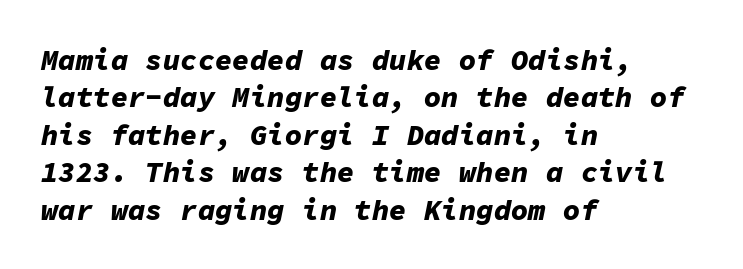
Q: Is the text bold? A: Yes.
Q: Is the text italic (slanted)? A: Yes, it leans right by about 11 degrees.
Q: Is the text underlined? A: No.
Q: How is the paragraph aligned? A: Left-aligned.
Q: Is the spacing between letters normal or unusually wide? A: Normal.
Q: Is the spacing between lines tight, normal or loose? A: Normal.
Q: Width (condensed, normal, or wide)? A: Normal.
Q: Stroke contrast? A: Low.
Q: x-height? A: Medium.
Q: Monospaced? A: Yes.
